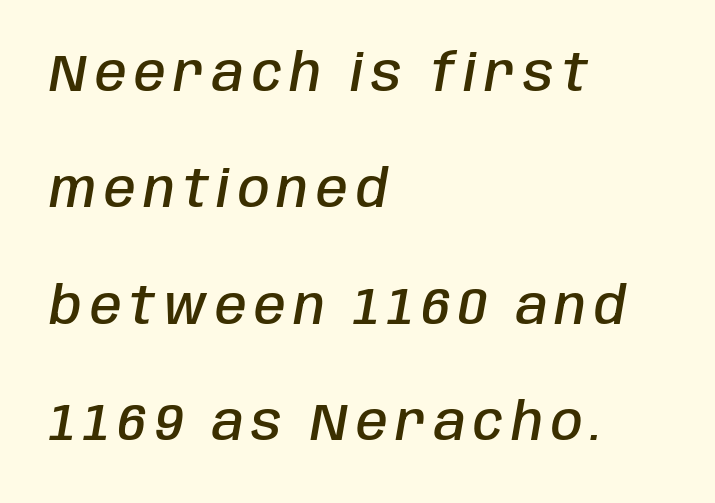
{"italic": "yes", "lean": "right", "slant_degrees": 10, "bold": "semi", "weight": "semibold", "width": "condensed", "stroke_contrast": "low", "x_height": "large", "monospaced": "no", "underline": "no", "align": "left", "line_spacing": "loose", "line_spacing_ratio": 2.28, "glyph_px": 51}
